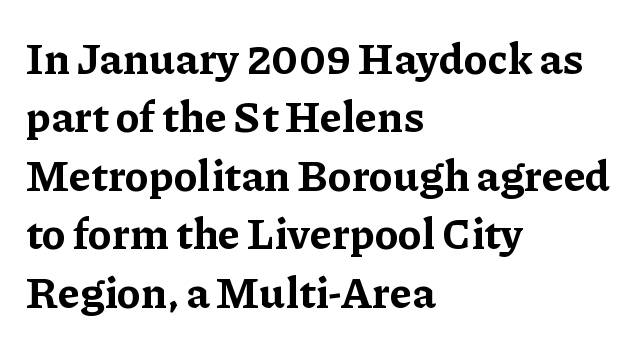
The image shows 43 px bold serif type, upright; set left-aligned, normal line spacing (1.36x), normal letter spacing, not underlined; low stroke contrast and a medium x-height.
